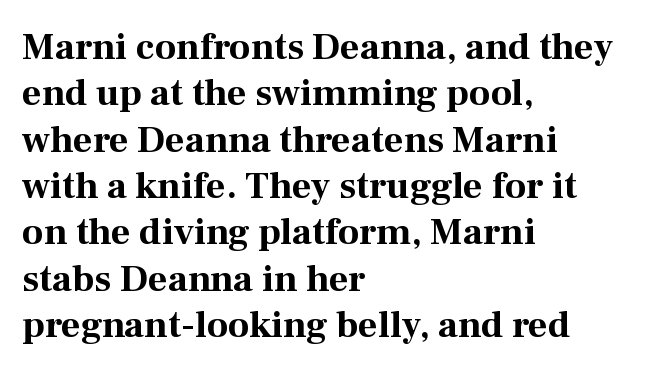
The sample has been set heavy, in full bold. When letters stand straight like this, we call the style roman or upright. The passage is arranged the way most books set body copy — flush left. Note: serifs present on the glyphs. The strip under each line holds only bare page.
